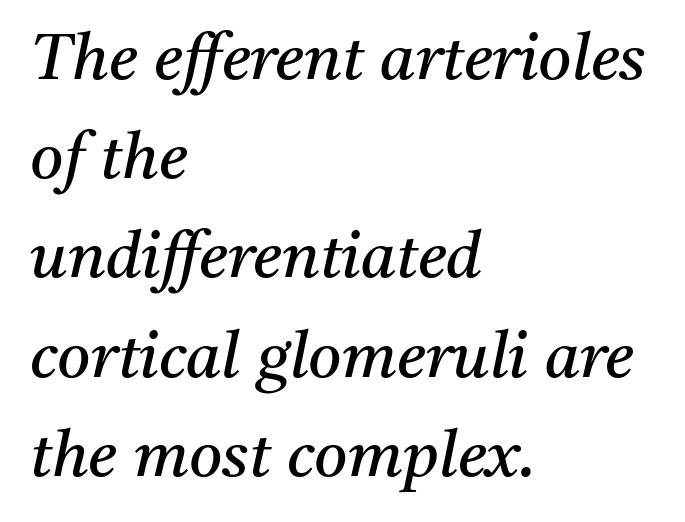
Q: Is the text bold? A: No.
Q: Is the text italic (slanted)? A: Yes, it leans right by about 11 degrees.
Q: Is the typeface a serif or a sans-serif typeface? A: Serif.
Q: Is the text underlined? A: No.
Q: How is the paragraph aligned? A: Left-aligned.
Q: Is the spacing between letters normal or unusually wide? A: Normal.
Q: Is the spacing between lines tight, normal or loose? A: Normal.
Q: Width (condensed, normal, or wide)? A: Normal.
Q: Stroke contrast? A: Medium.
Q: x-height? A: Medium.
Q: Monospaced? A: No.
